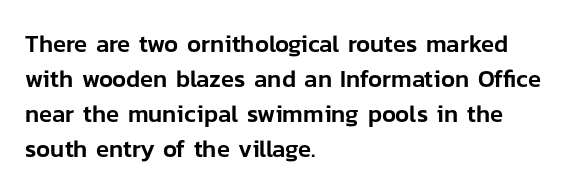
Style check: upright. The designer left line spacing at the default. Casual observation: everything's shoved over to the left. Tracking here is standard; glyphs follow each other at the usual distance. The foot of each line stays bare and open.
